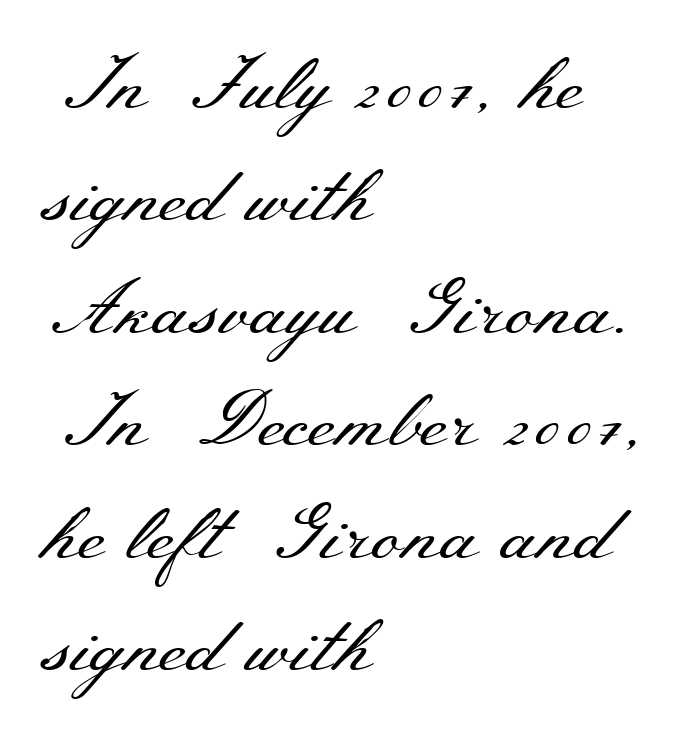
One-word summary of the alignment: left. Is the stroke heavy? The answer is a plain regular-or-lighter. Varying glyph widths throughout — classic text-font behaviour. If you measured baseline to baseline, you'd find a middling distance. What stands out about the letter spacing? Nothing — it is the standard amount.
